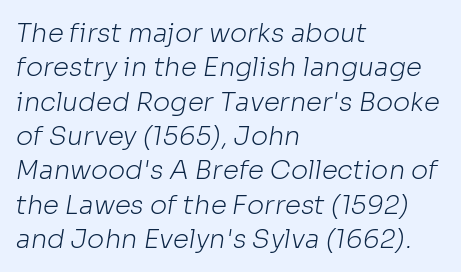
The image shows 26 px text type; set left-aligned, normal line spacing (1.32x), normal letter spacing, not underlined.
